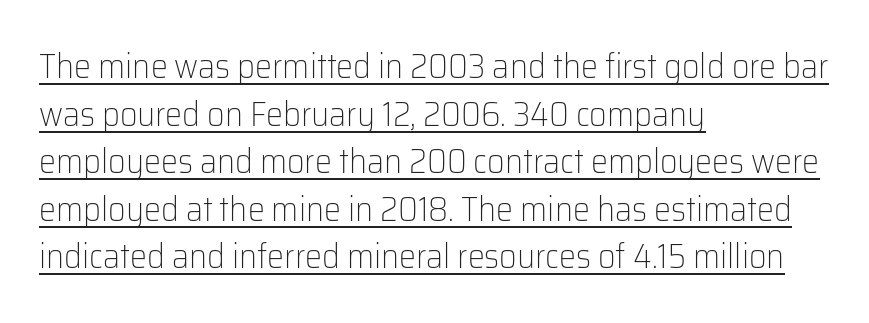
The image shows 34 px light sans-serif type, upright; set left-aligned, normal line spacing (1.4x), normal letter spacing, underlined; low stroke contrast and a medium x-height.
